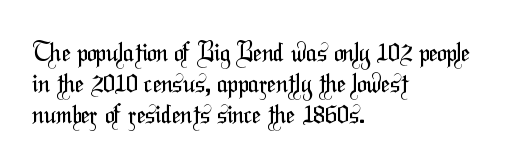
{"bold": "no", "underline": "no", "align": "left", "line_spacing_ratio": 1.24, "letter_spacing": "normal", "letter_spacing_em": 0.0, "glyph_px": 25}
